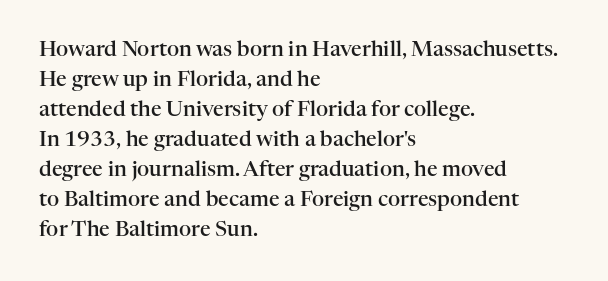
The image shows 21 px text type, upright; set left-aligned, normal line spacing (1.43x), normal letter spacing, not underlined.
